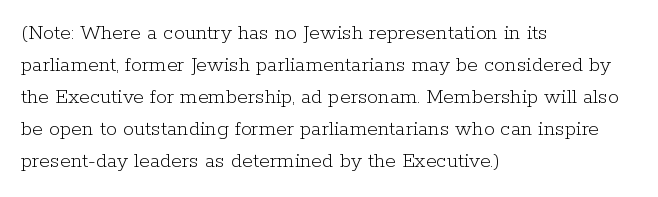
Q: Is the text bold? A: No.
Q: Is the text italic (slanted)? A: No, it is upright.
Q: Is the text underlined? A: No.
Q: How is the paragraph aligned? A: Left-aligned.
Q: Is the spacing between letters normal or unusually wide? A: Normal.
Q: Is the spacing between lines tight, normal or loose? A: Normal.
